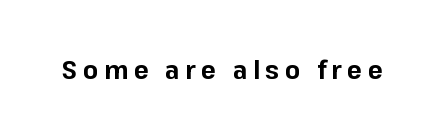
Q: Is the text bold? A: Yes.
Q: Is the text italic (slanted)? A: No, it is upright.
Q: Is the text underlined? A: No.
Q: Is the spacing between letters normal or unusually wide? A: Unusually wide.
